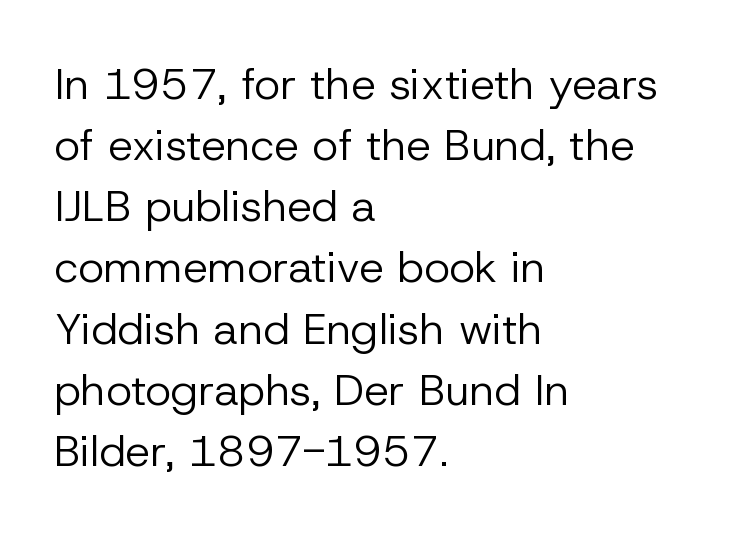
Q: Is the text bold? A: No.
Q: Is the text italic (slanted)? A: No, it is upright.
Q: Is the typeface a serif or a sans-serif typeface? A: Sans-serif.
Q: Is the text underlined? A: No.
Q: How is the paragraph aligned? A: Left-aligned.
Q: Is the spacing between letters normal or unusually wide? A: Normal.
Q: Is the spacing between lines tight, normal or loose? A: Normal.
Q: Width (condensed, normal, or wide)? A: Normal.
Q: Stroke contrast? A: Low.
Q: x-height? A: Medium.
Q: Monospaced? A: No.
